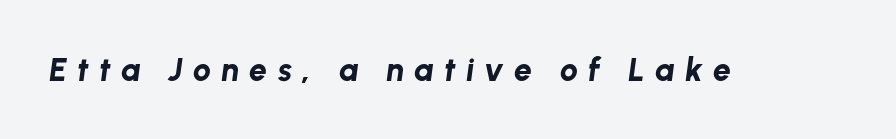
The image shows 32 px bold type, italic (leaning right); set unusually wide letter spacing (+0.32 em), not underlined; low stroke contrast and a medium x-height.
